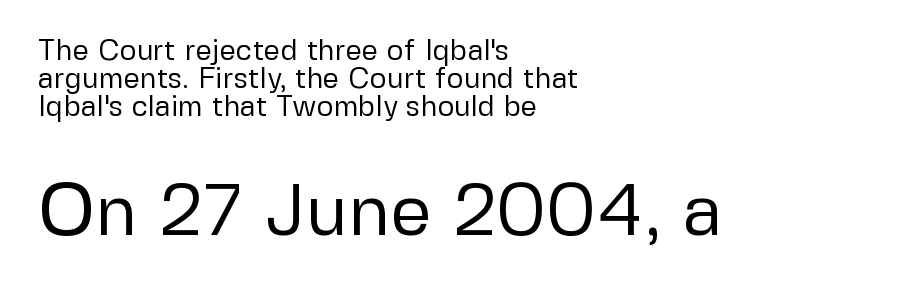
Q: Is the text bold? A: No.
Q: Is the text italic (slanted)? A: No, it is upright.
Q: Is the typeface a serif or a sans-serif typeface? A: Sans-serif.
Q: Is the text underlined? A: No.
Q: How is the paragraph aligned? A: Left-aligned.
Q: Is the spacing between letters normal or unusually wide? A: Normal.
Q: Is the spacing between lines tight, normal or loose? A: Tight.
Q: Which block of text is set in a larger size, the first (top) or the second (bottom)? A: The second (bottom) one.
Q: Width (condensed, normal, or wide)? A: Normal.
Q: Stroke contrast? A: Low.
Q: x-height? A: Medium.
Q: Monospaced? A: No.
